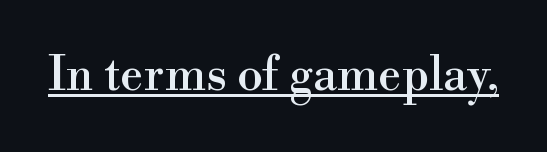
The image shows 47 px serif type, upright; set normal letter spacing, underlined; high stroke contrast and a small x-height.
